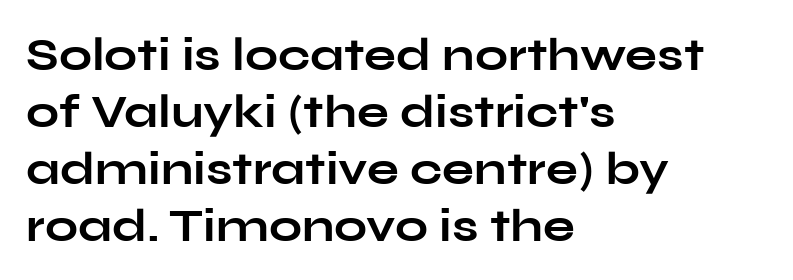
The image shows 47 px bold, wide sans-serif type, upright; set left-aligned, line spacing 1.21x, normal letter spacing, not underlined; low stroke contrast and a medium x-height.
